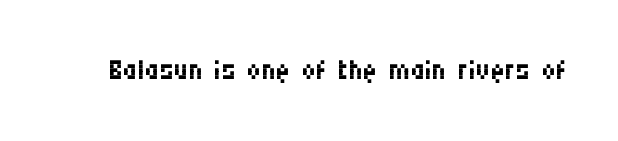
{"serif": "no", "italic": "no", "bold": "no", "weight": "regular", "width": "condensed", "stroke_contrast": "medium", "x_height": "large", "monospaced": "no", "underline": "no", "letter_spacing": "normal", "letter_spacing_em": 0.0, "glyph_px": 40}
